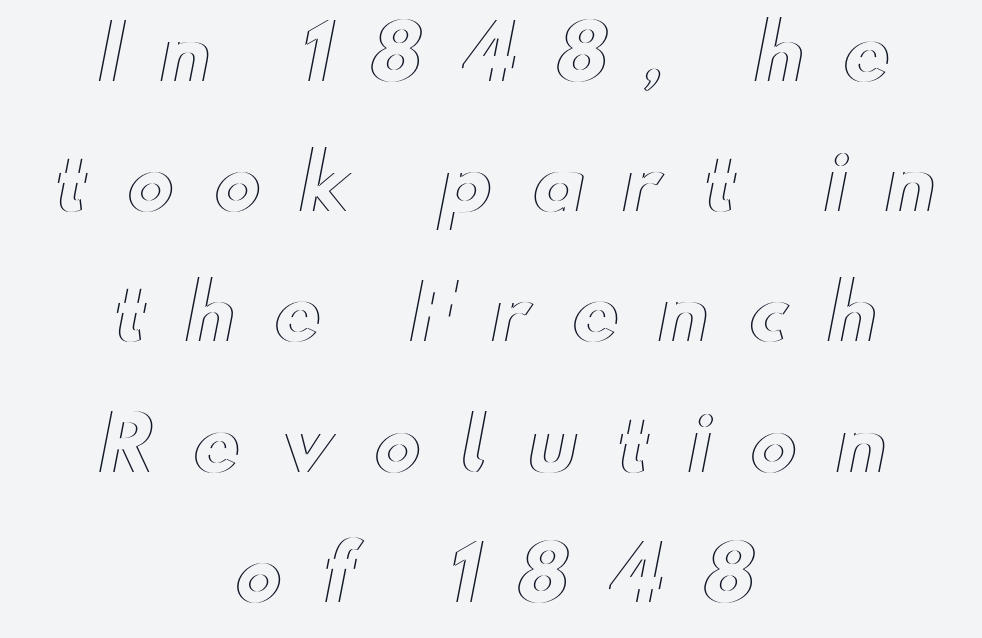
The image shows 74 px wide type; set centered, line spacing 1.76x, unusually wide letter spacing (+0.5 em), not underlined; a small x-height.
